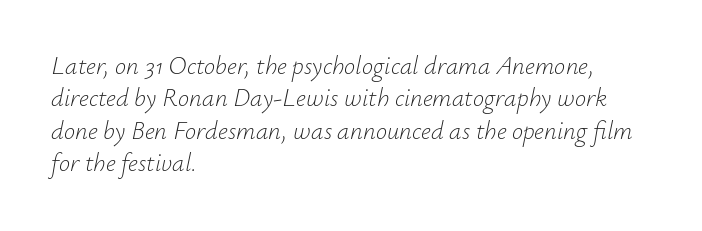
The image shows 25 px text type, italic (leaning right); set left-aligned, normal line spacing (1.3x), normal letter spacing, not underlined.
